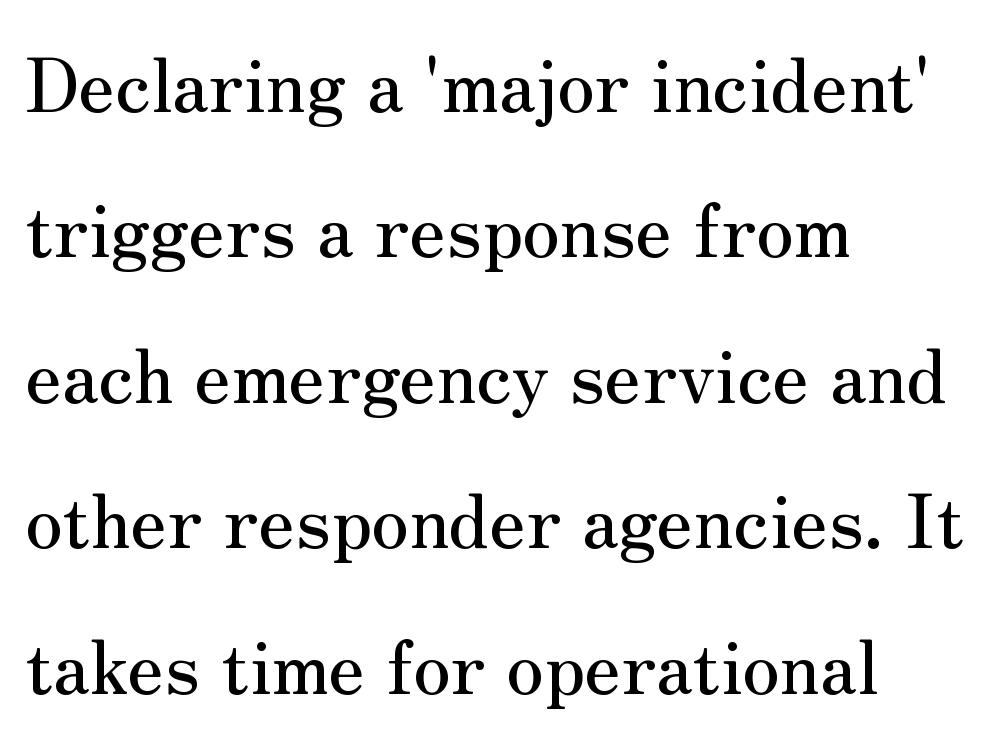
{"serif": "yes", "italic": "no", "width": "normal", "stroke_contrast": "medium", "x_height": "small", "monospaced": "no", "underline": "no", "align": "left", "line_spacing": "loose", "line_spacing_ratio": 1.94, "letter_spacing": "normal", "letter_spacing_em": 0.0, "glyph_px": 75}
